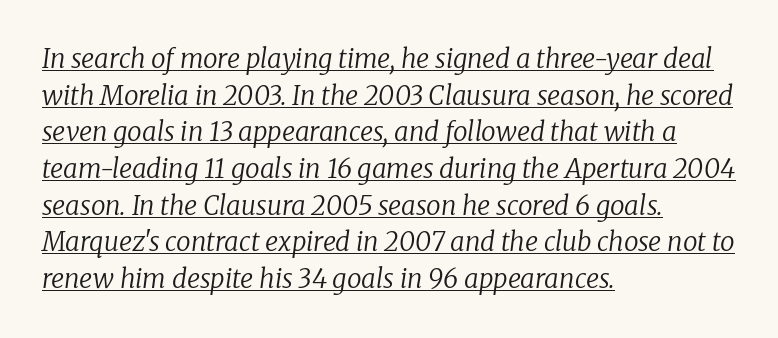
{"italic": "yes", "lean": "right", "slant_degrees": 8, "bold": "no", "underline": "yes", "align": "left", "line_spacing": "normal", "line_spacing_ratio": 1.41, "letter_spacing": "normal", "letter_spacing_em": 0.0, "glyph_px": 26}
